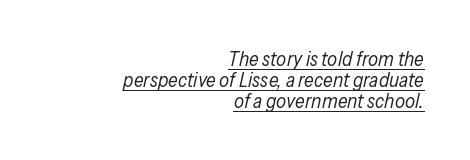
The image shows 20 px text type, italic (leaning right); set right-aligned, tight line spacing (1.05x), normal letter spacing, underlined.
